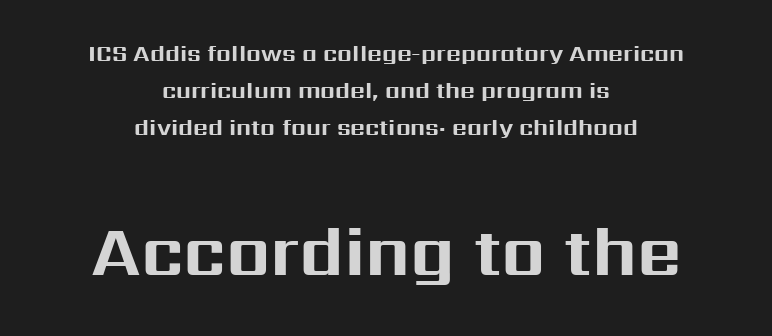
Q: Is the text bold? A: Yes.
Q: Is the text italic (slanted)? A: No, it is upright.
Q: Is the typeface a serif or a sans-serif typeface? A: Sans-serif.
Q: Is the text underlined? A: No.
Q: How is the paragraph aligned? A: Centered.
Q: Is the spacing between letters normal or unusually wide? A: Normal.
Q: Is the spacing between lines tight, normal or loose? A: Normal.
Q: Which block of text is set in a larger size, the first (top) or the second (bottom)? A: The second (bottom) one.
Q: Width (condensed, normal, or wide)? A: Normal.
Q: Stroke contrast? A: Medium.
Q: x-height? A: Medium.
Q: Monospaced? A: No.
